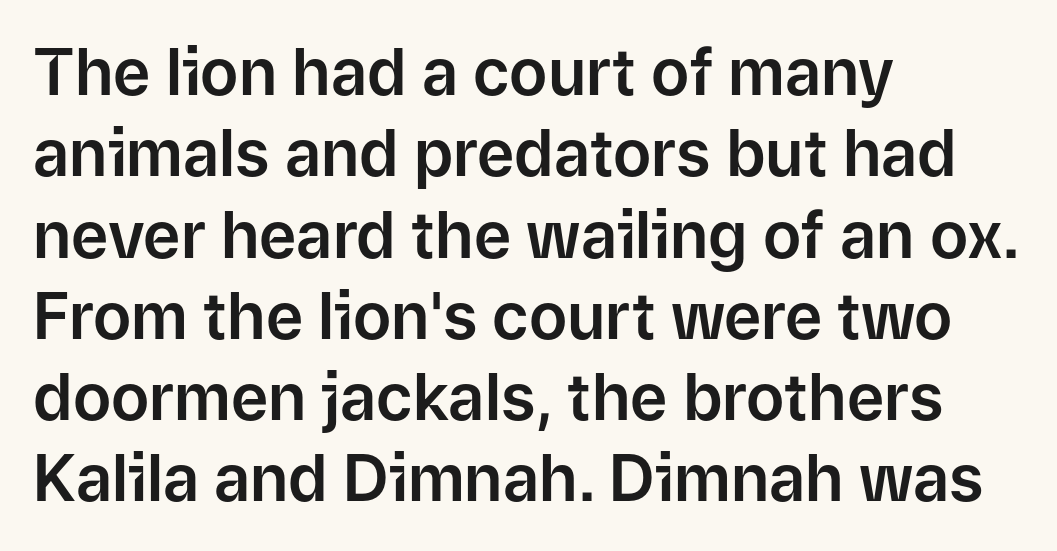
The image shows 64 px sans-serif type, upright; set left-aligned, normal line spacing (1.27x), normal letter spacing, not underlined; low stroke contrast and a medium x-height.
